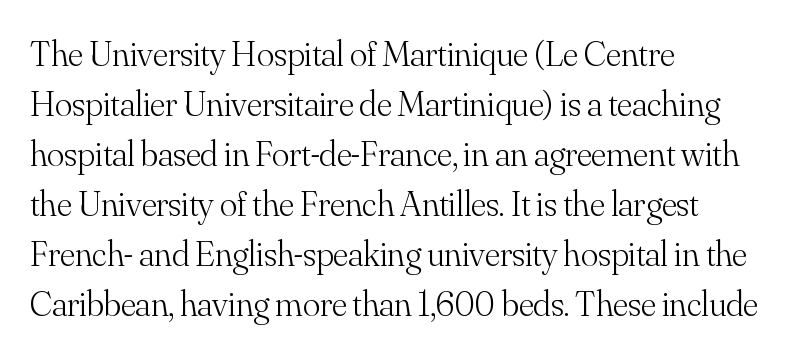
One-word summary of the alignment: left. Ink coverage per letter is moderate at most. Character widths vary here, with narrow letters taking less room than wide ones. Short note: letters normally spaced. Check under the words: just untouched page.
